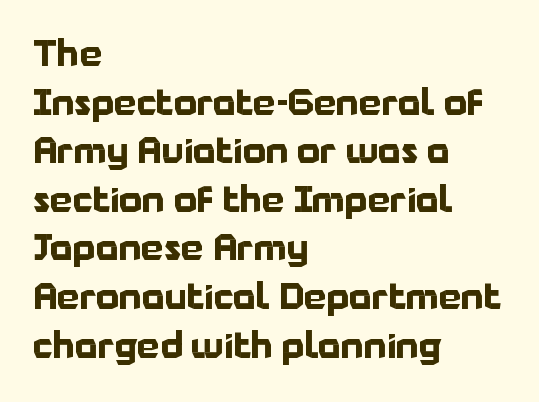
Q: Is the text bold? A: Yes.
Q: Is the text italic (slanted)? A: No, it is upright.
Q: Is the typeface a serif or a sans-serif typeface? A: Sans-serif.
Q: Is the text underlined? A: No.
Q: How is the paragraph aligned? A: Left-aligned.
Q: Is the spacing between letters normal or unusually wide? A: Normal.
Q: Is the spacing between lines tight, normal or loose? A: Normal.
Q: Width (condensed, normal, or wide)? A: Normal.
Q: Stroke contrast? A: Low.
Q: x-height? A: Medium.
Q: Monospaced? A: No.
